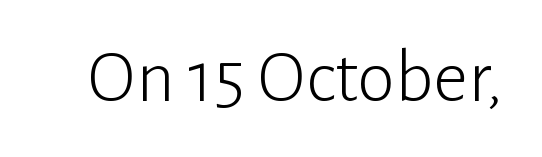
Q: Is the text bold? A: No.
Q: Is the text italic (slanted)? A: No, it is upright.
Q: Is the typeface a serif or a sans-serif typeface? A: Sans-serif.
Q: Is the text underlined? A: No.
Q: Is the spacing between letters normal or unusually wide? A: Normal.
Q: Width (condensed, normal, or wide)? A: Normal.
Q: Stroke contrast? A: Low.
Q: x-height? A: Medium.
Q: Monospaced? A: No.
